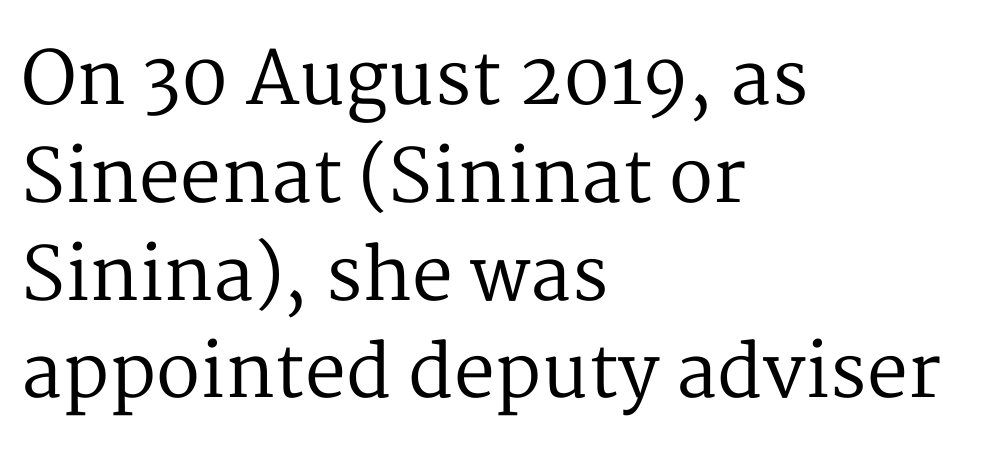
The face used here is proportionally spaced, like ordinary book or web type. The face used here is rendered with its standard letterfit. Descenders are the only things crossing below the line. Stroke thickness stays within the range of a standard reading face or lighter.
